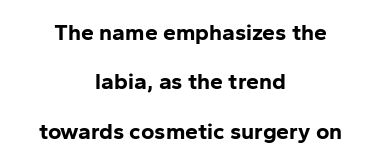
{"italic": "no", "bold": "yes", "underline": "no", "align": "center", "line_spacing": "loose", "line_spacing_ratio": 2.15, "letter_spacing": "normal", "letter_spacing_em": 0.0, "glyph_px": 23}
